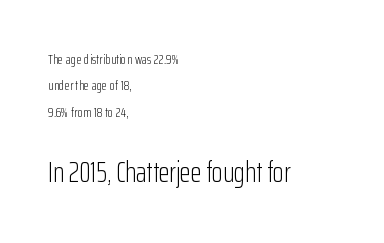
Q: Is the text bold? A: No.
Q: Is the text italic (slanted)? A: No, it is upright.
Q: Is the typeface a serif or a sans-serif typeface? A: Sans-serif.
Q: Is the text underlined? A: No.
Q: How is the paragraph aligned? A: Left-aligned.
Q: Is the spacing between letters normal or unusually wide? A: Normal.
Q: Which block of text is set in a larger size, the first (top) or the second (bottom)? A: The second (bottom) one.
Q: Width (condensed, normal, or wide)? A: Condensed.
Q: Stroke contrast? A: Low.
Q: x-height? A: Medium.
Q: Monospaced? A: No.
